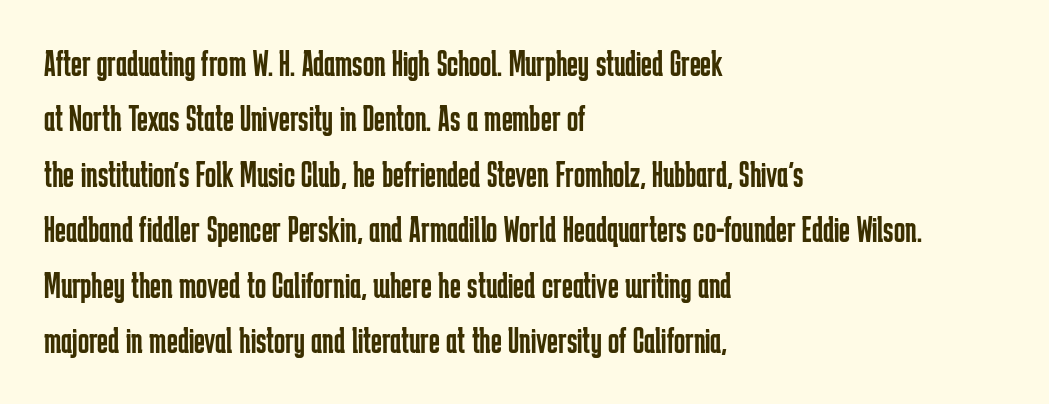
Note the varied advance widths — an 'i' is clearly narrower than an 'm'. Unlike a traditional serif, this face leaves its strokes unadorned. Caption: standard tracking, unaltered. Italic? Not at all — the glyphs are vertical. If you drew a ruler down the left edge, every line would touch it. A normal amount of white space separates one row of letters from the next.
